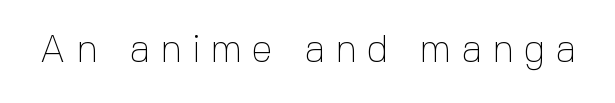
{"serif": "no", "italic": "no", "bold": "no", "weight": "thin", "width": "normal", "x_height": "medium", "monospaced": "no", "underline": "no", "letter_spacing": "wide", "letter_spacing_em": 0.27, "glyph_px": 38}
